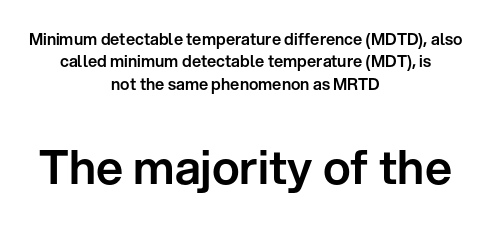
Is this a sans? Yes — the strokes have no serifs. The rendering uses a moderate line-height, typical for paragraphs. Nothing unusual about the tracking: characters are spaced as the font intends. The lettering holds an erect, upright posture throughout. The letters advance in unequal steps, a hallmark of proportional type. Reading down the block, each line starts at a different indent, mirrored at its end.
